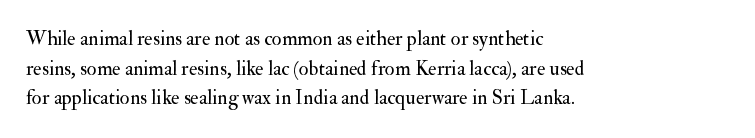
The image shows 20 px text type, upright; set left-aligned, normal line spacing (1.48x), normal letter spacing, not underlined.
